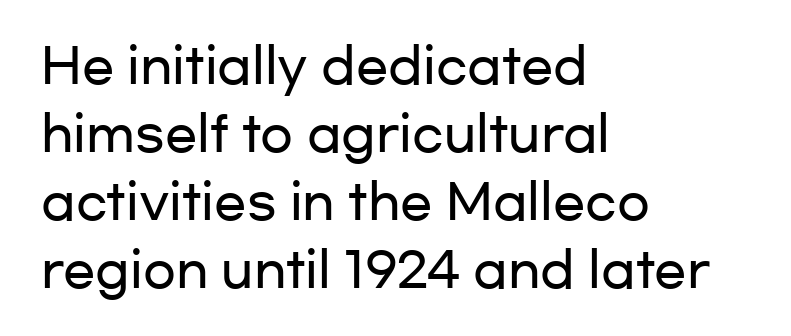
The image shows 48 px wide sans-serif type, upright; set left-aligned, normal line spacing (1.42x), normal letter spacing, not underlined; low stroke contrast and a medium x-height.
